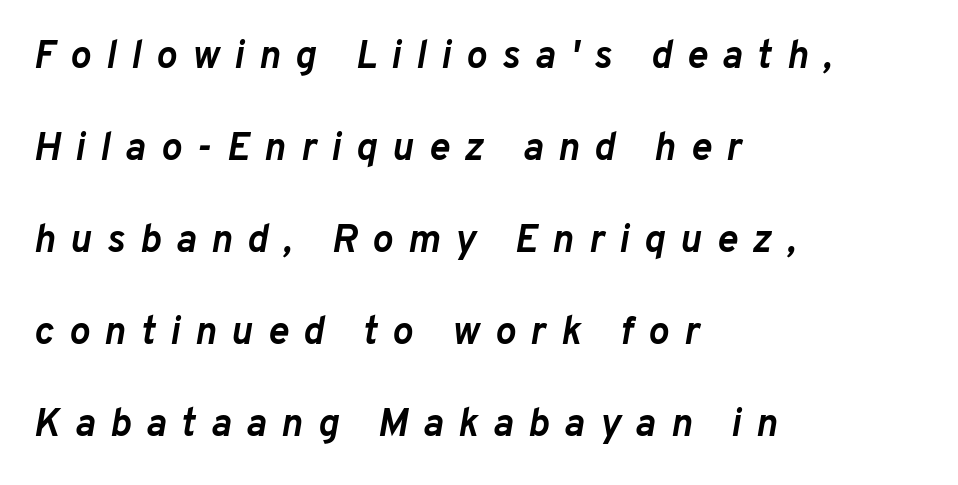
The image shows 39 px semibold type, italic (leaning right); set left-aligned, loose line spacing (2.36x), unusually wide letter spacing (+0.38 em), not underlined; low stroke contrast and a medium x-height.
